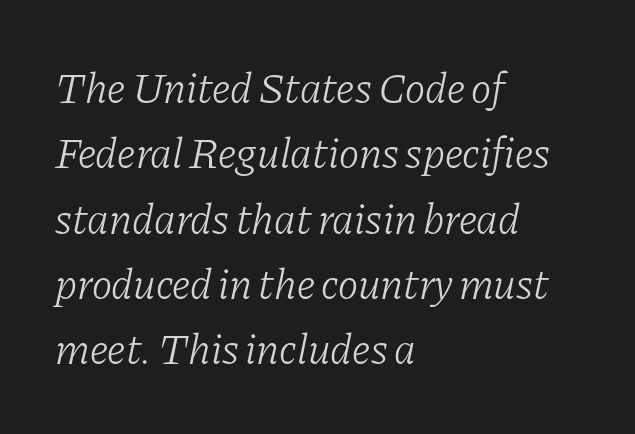
The image shows 43 px light serif type, italic (leaning right); set left-aligned, normal line spacing (1.52x), normal letter spacing, not underlined; low stroke contrast and a medium x-height.
